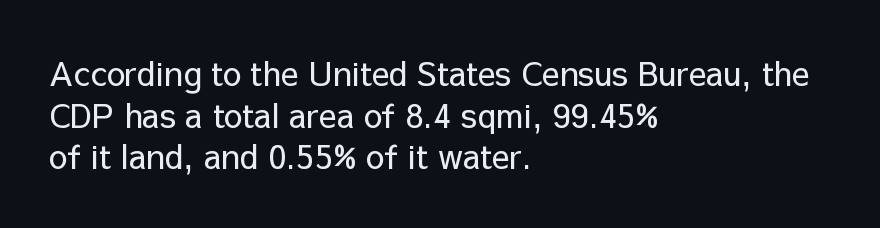
The weight would be labelled regular, book, light, or lighter still. These lines keep a tight, regular rhythm from letter to letter. The rendering uses natural spacing where letterforms have individual widths. A bare baseline throughout the passage. The typesetter chose a ragged-right arrangement here. The font's upright variant was chosen for this text.
